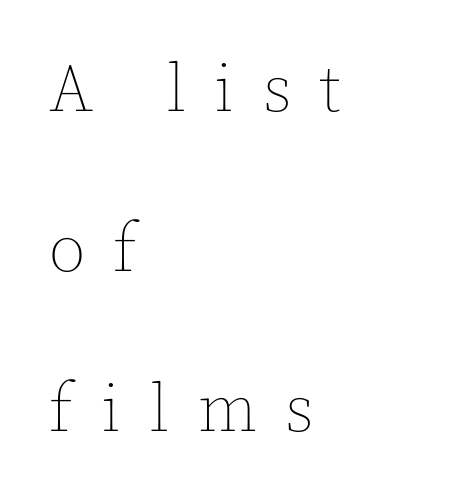
Q: Is the text bold? A: No.
Q: Is the text italic (slanted)? A: No, it is upright.
Q: Is the text underlined? A: No.
Q: How is the paragraph aligned? A: Left-aligned.
Q: Is the spacing between letters normal or unusually wide? A: Unusually wide.
Q: Is the spacing between lines tight, normal or loose? A: Loose.
Q: Width (condensed, normal, or wide)? A: Normal.
Q: x-height? A: Medium.
Q: Monospaced? A: No.
